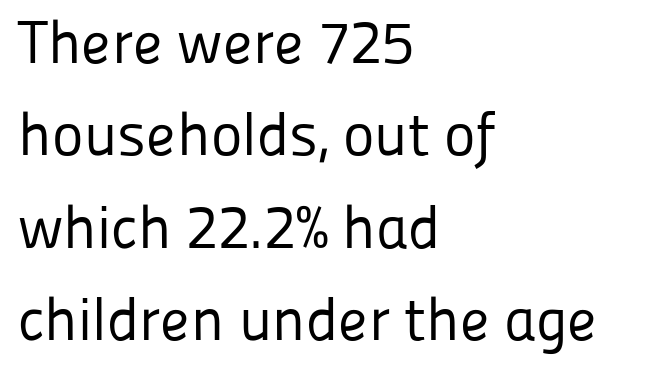
The image shows 60 px regular-weight sans-serif type, upright; set left-aligned, normal line spacing (1.54x), normal letter spacing, not underlined; low stroke contrast and a medium x-height.
